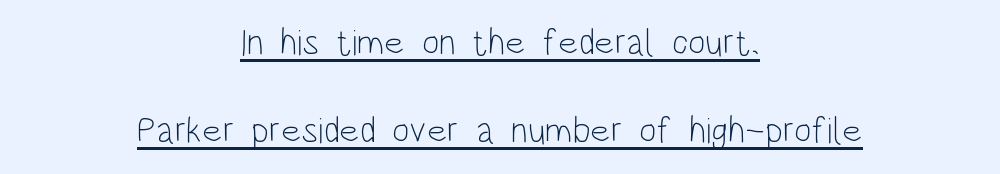
Summary of vertical rhythm: relaxed, with wide interline spacing. When letters stand straight like this, we call the style roman or upright. Each letter keeps its own natural width here, so spacing adapts to shape. Horizontally, the lines are justified to the midpoint only.
